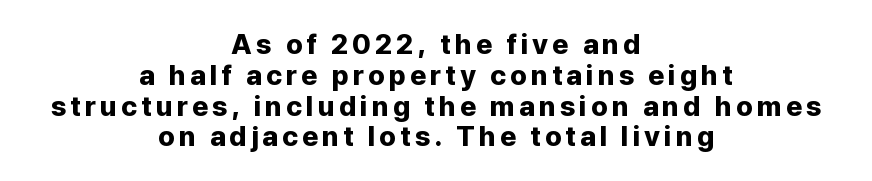
These lines are composed in type without serifs. Think of a printed novel: that variable character pitch is what you see here. Which margin do the lines hug? Neither — every line sits in the middle. Every character sits straight up, as roman type does.
